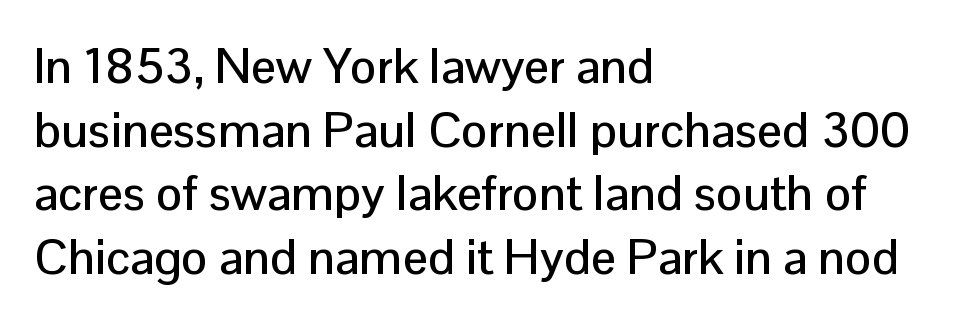
{"serif": "no", "italic": "no", "width": "normal", "stroke_contrast": "low", "x_height": "medium", "monospaced": "no", "underline": "no", "align": "left", "line_spacing": "normal", "line_spacing_ratio": 1.3, "letter_spacing": "normal", "letter_spacing_em": 0.0, "glyph_px": 49}
